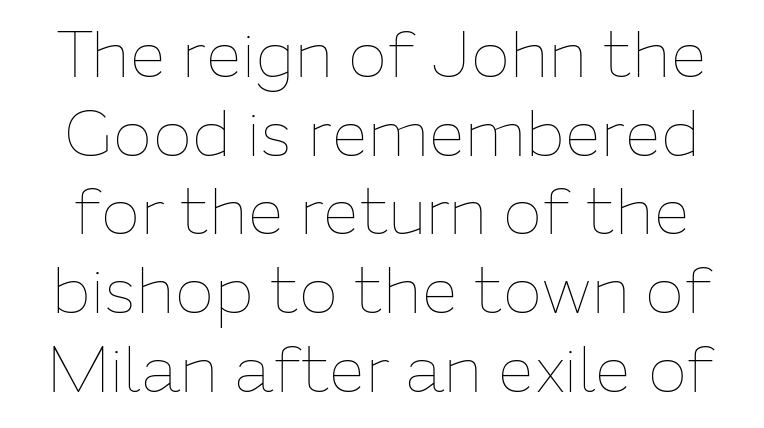
The image shows 65 px thin type, upright; set line spacing 1.21x, normal letter spacing, not underlined; low stroke contrast and a medium x-height.
